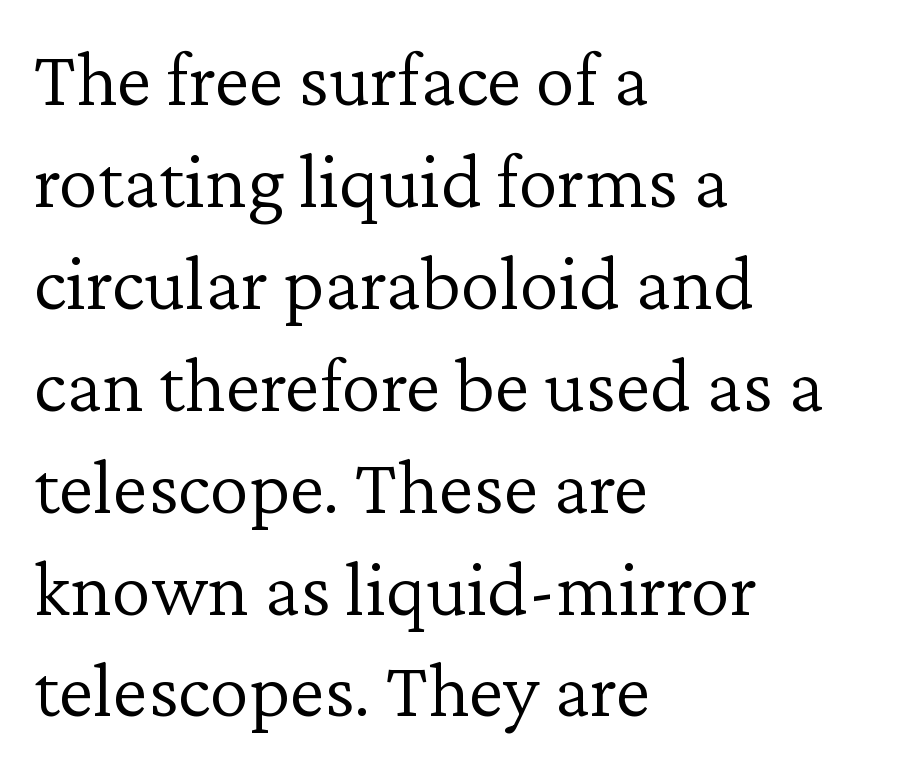
Q: Is the text bold? A: No.
Q: Is the text italic (slanted)? A: No, it is upright.
Q: Is the typeface a serif or a sans-serif typeface? A: Serif.
Q: Is the text underlined? A: No.
Q: How is the paragraph aligned? A: Left-aligned.
Q: Is the spacing between letters normal or unusually wide? A: Normal.
Q: Is the spacing between lines tight, normal or loose? A: Normal.
Q: Width (condensed, normal, or wide)? A: Normal.
Q: Stroke contrast? A: Low.
Q: x-height? A: Medium.
Q: Monospaced? A: No.
